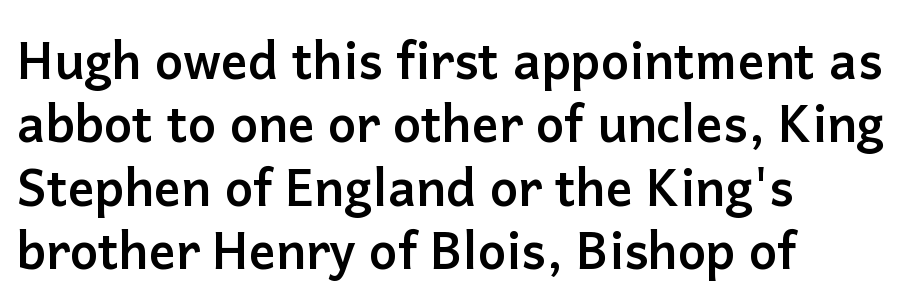
The space between consecutive lines is moderate. Leftover space on each line is placed entirely after the last word. Letters rest on an invisible, unmarked baseline. The face used here is proportionally spaced, like ordinary book or web type. Posture: straight, roman, zero tilt.
